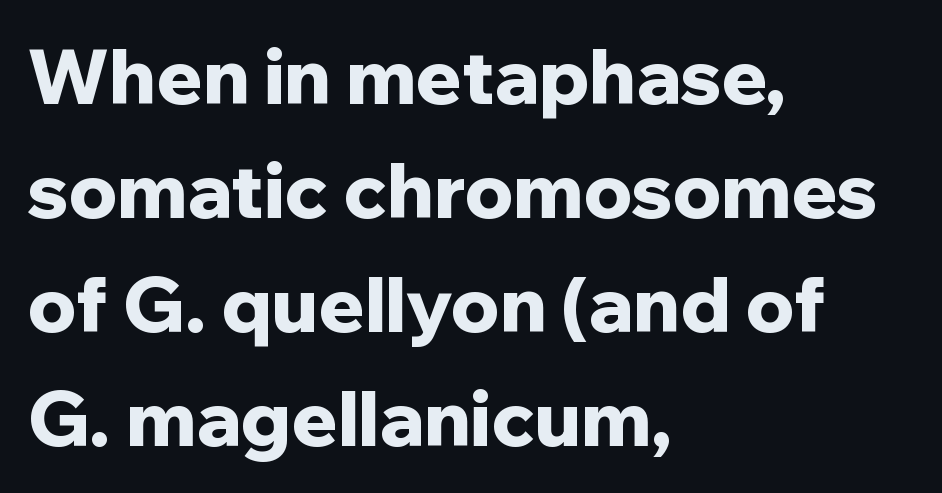
Q: Is the text bold? A: Yes.
Q: Is the text italic (slanted)? A: No, it is upright.
Q: Is the typeface a serif or a sans-serif typeface? A: Sans-serif.
Q: Is the text underlined? A: No.
Q: How is the paragraph aligned? A: Left-aligned.
Q: Is the spacing between letters normal or unusually wide? A: Normal.
Q: Is the spacing between lines tight, normal or loose? A: Normal.
Q: Width (condensed, normal, or wide)? A: Normal.
Q: Stroke contrast? A: Low.
Q: x-height? A: Medium.
Q: Monospaced? A: No.
